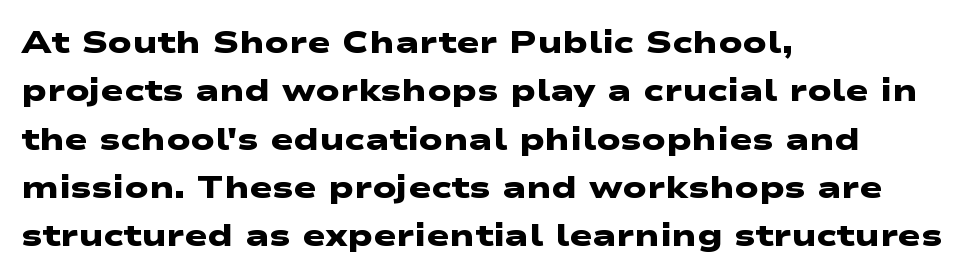
{"serif": "no", "bold": "yes", "weight": "heavy", "width": "wide", "stroke_contrast": "low", "x_height": "medium", "monospaced": "no", "underline": "no", "align": "left", "line_spacing": "normal", "line_spacing_ratio": 1.56, "letter_spacing": "normal", "letter_spacing_em": 0.0, "glyph_px": 31}
